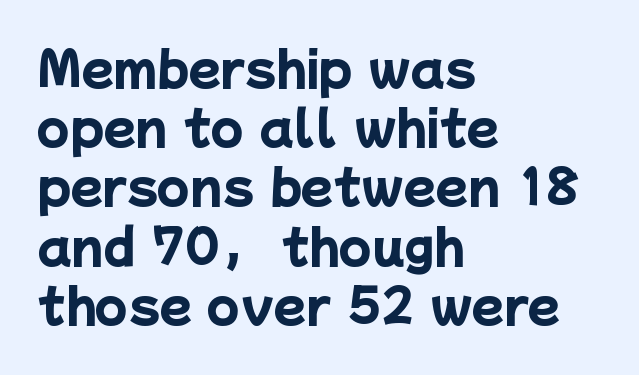
The image shows 47 px heavy sans-serif type; set left-aligned, normal line spacing (1.26x), normal letter spacing, not underlined; low stroke contrast and a medium x-height.
